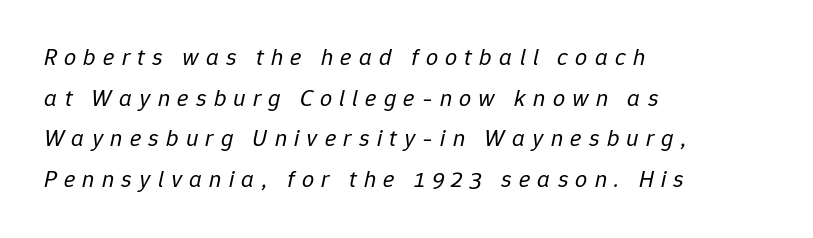
Q: Is the text bold? A: No.
Q: Is the text italic (slanted)? A: Yes, it leans right by about 12 degrees.
Q: Is the text underlined? A: No.
Q: How is the paragraph aligned? A: Left-aligned.
Q: Is the spacing between letters normal or unusually wide? A: Unusually wide.
Q: Is the spacing between lines tight, normal or loose? A: Normal.
